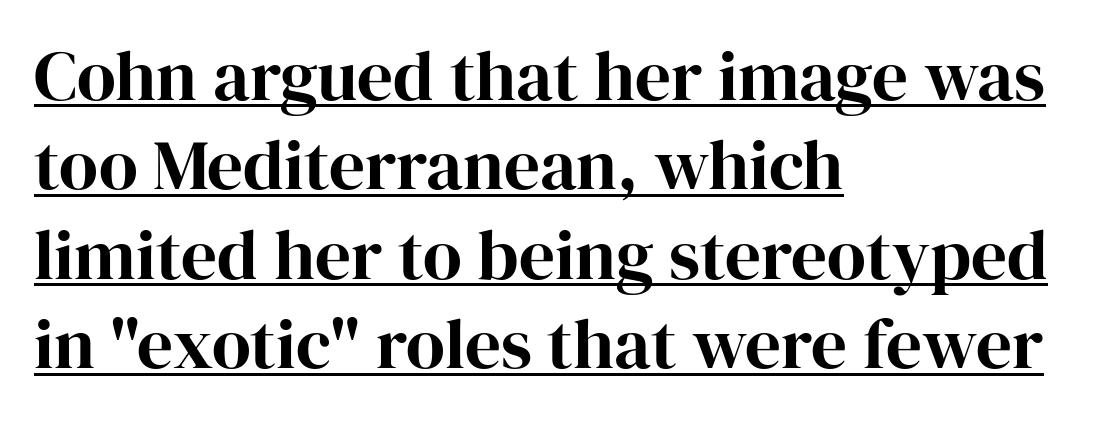
Caption: lettering with a line underneath. Here the designer chose a conventional face with non-uniform glyph widths. Italic? Not at all — the glyphs are vertical. Nobody touched the tracking dial on this one.
